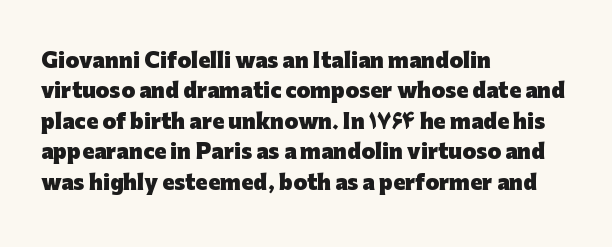
Heavy, bold letterforms. The rendering anchors every line to the left-hand side. The line-height multiplier appears to be the usual default. Style check: upright. There is no visible air inserted between adjacent glyphs. Descenders hang freely into open space.
